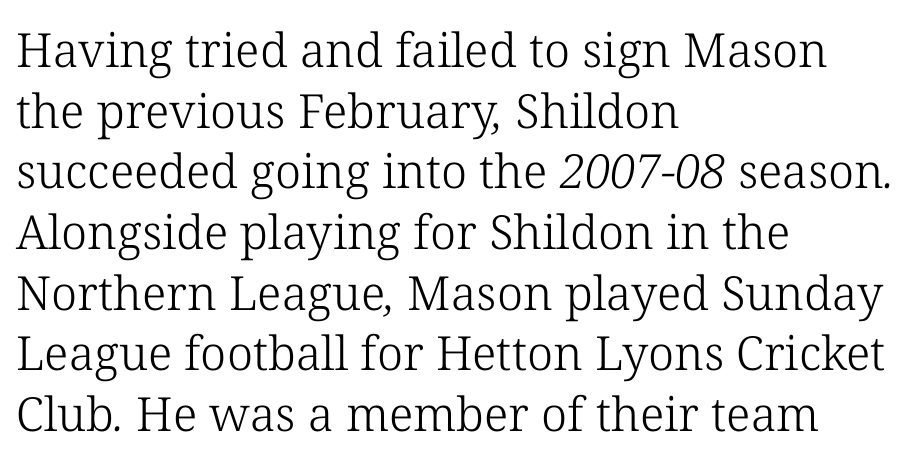
{"serif": "yes", "bold": "no", "weight": "light", "width": "normal", "stroke_contrast": "low", "x_height": "medium", "monospaced": "no", "underline": "no", "align": "left", "line_spacing": "normal", "line_spacing_ratio": 1.29, "letter_spacing": "normal", "letter_spacing_em": 0.0, "glyph_px": 47}
